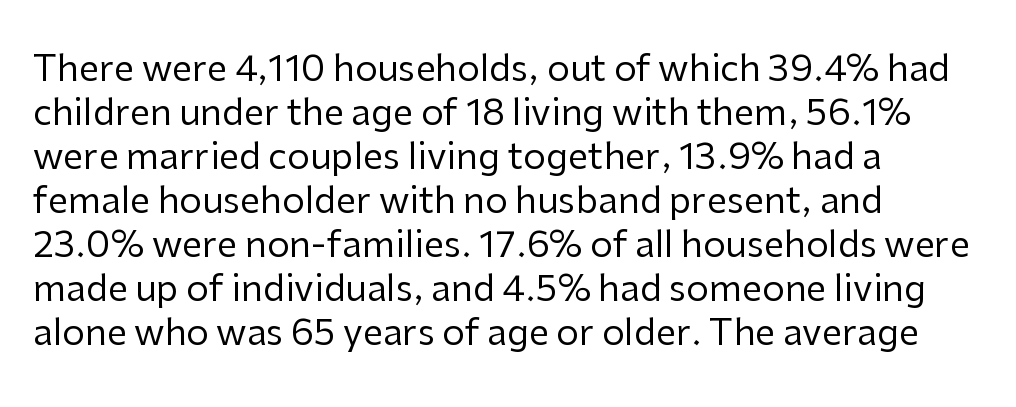
The image shows 36 px regular-weight sans-serif type, upright; set left-aligned, line spacing 1.22x, normal letter spacing, not underlined; low stroke contrast and a medium x-height.
